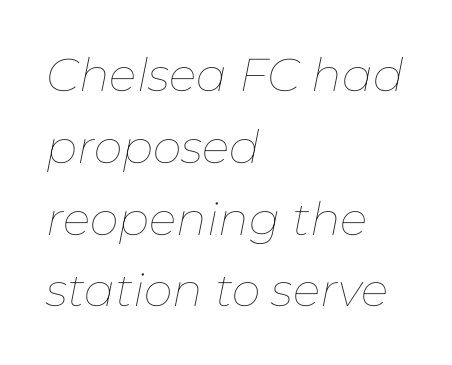
Spacing verdict: proportional, widths tailored to each character. Vertical spacing — default. Descender tails drop into unmarked territory. Looking at the ascenders, they clearly lean.
